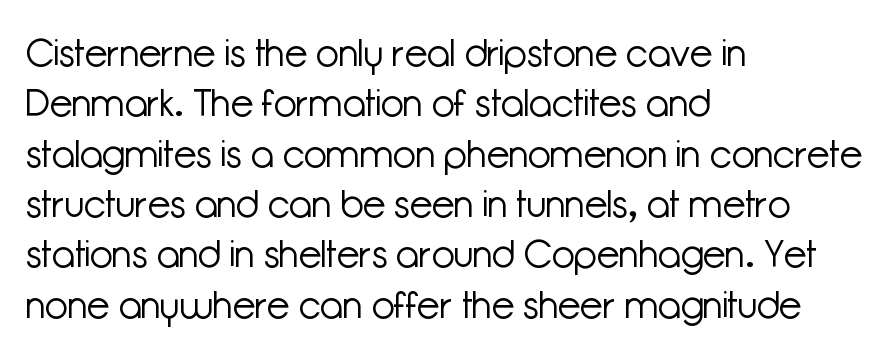
The image shows 37 px light sans-serif type, upright; set left-aligned, normal line spacing (1.36x), normal letter spacing, not underlined; low stroke contrast and a medium x-height.
